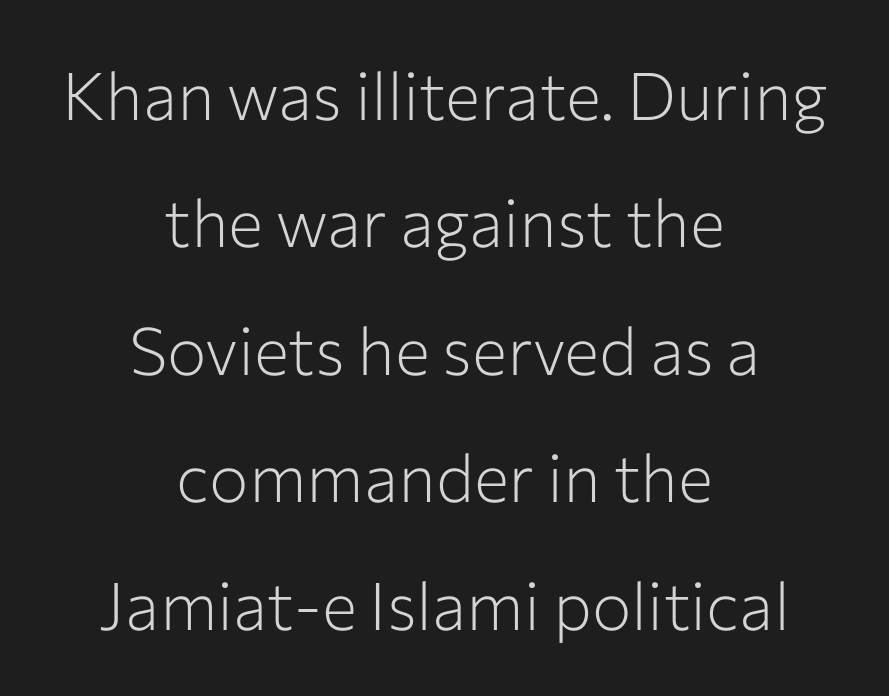
The image shows 66 px light sans-serif type, upright; set centered, loose line spacing (1.93x), normal letter spacing, not underlined; low stroke contrast and a medium x-height.
